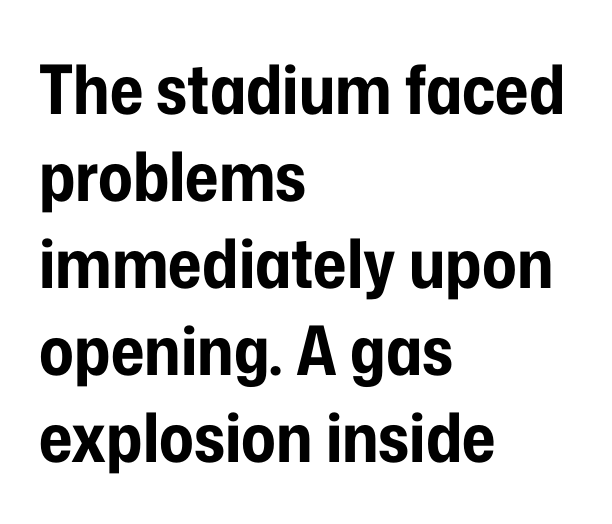
{"serif": "no", "italic": "no", "bold": "yes", "weight": "bold", "width": "condensed", "stroke_contrast": "low", "x_height": "medium", "monospaced": "no", "underline": "no", "align": "left", "line_spacing": "normal", "line_spacing_ratio": 1.28, "letter_spacing": "normal", "letter_spacing_em": 0.0, "glyph_px": 68}
